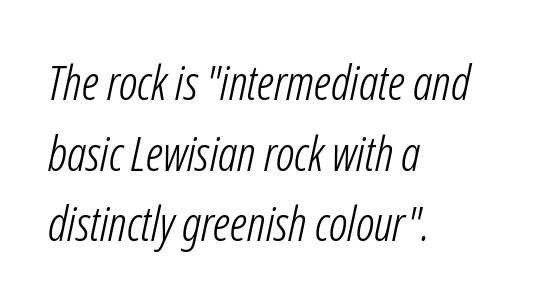
{"italic": "yes", "lean": "right", "slant_degrees": 12, "bold": "no", "weight": "light", "width": "condensed", "stroke_contrast": "low", "x_height": "medium", "monospaced": "no", "underline": "no", "align": "left", "line_spacing": "normal", "line_spacing_ratio": 1.47, "letter_spacing": "normal", "letter_spacing_em": 0.0, "glyph_px": 48}
